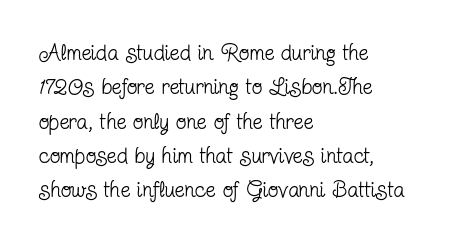
Q: Is the text bold? A: No.
Q: Is the text italic (slanted)? A: No, it is upright.
Q: Is the text underlined? A: No.
Q: How is the paragraph aligned? A: Left-aligned.
Q: Is the spacing between letters normal or unusually wide? A: Normal.
Q: Is the spacing between lines tight, normal or loose? A: Normal.
